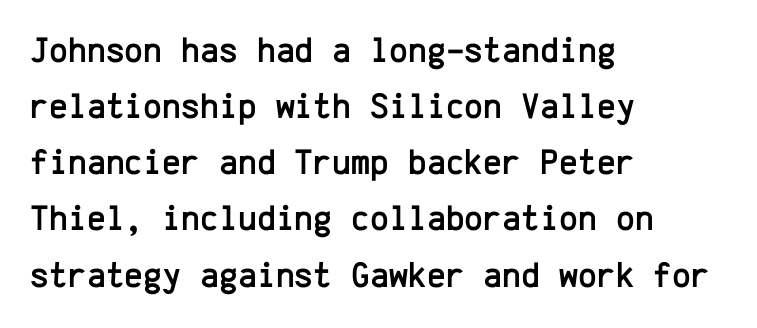
Q: Is the text italic (slanted)? A: No, it is upright.
Q: Is the typeface a serif or a sans-serif typeface? A: Sans-serif.
Q: Is the text underlined? A: No.
Q: How is the paragraph aligned? A: Left-aligned.
Q: Is the spacing between letters normal or unusually wide? A: Normal.
Q: Is the spacing between lines tight, normal or loose? A: Normal.
Q: Width (condensed, normal, or wide)? A: Normal.
Q: Stroke contrast? A: Low.
Q: x-height? A: Medium.
Q: Monospaced? A: Yes.
